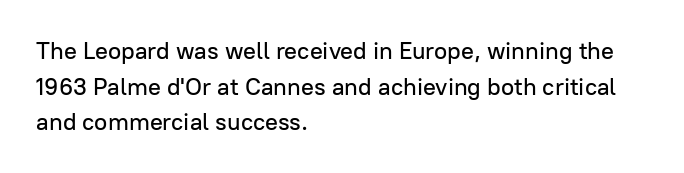
{"italic": "no", "underline": "no", "align": "left", "line_spacing": "normal", "line_spacing_ratio": 1.48, "letter_spacing": "normal", "letter_spacing_em": 0.0, "glyph_px": 24}
